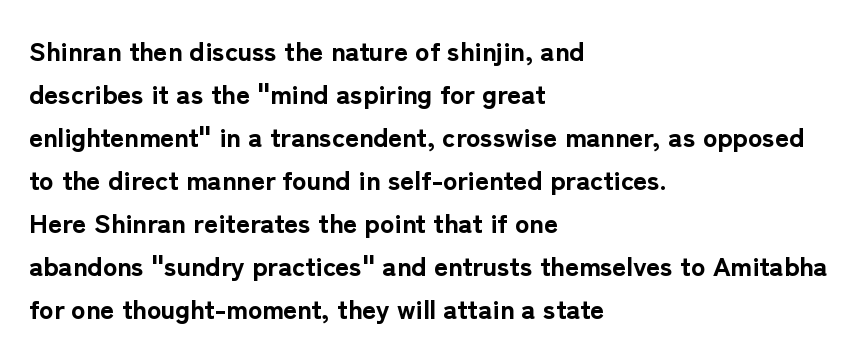
Q: Is the text bold? A: Yes.
Q: Is the text italic (slanted)? A: No, it is upright.
Q: Is the text underlined? A: No.
Q: How is the paragraph aligned? A: Left-aligned.
Q: Is the spacing between letters normal or unusually wide? A: Normal.
Q: Is the spacing between lines tight, normal or loose? A: Normal.
